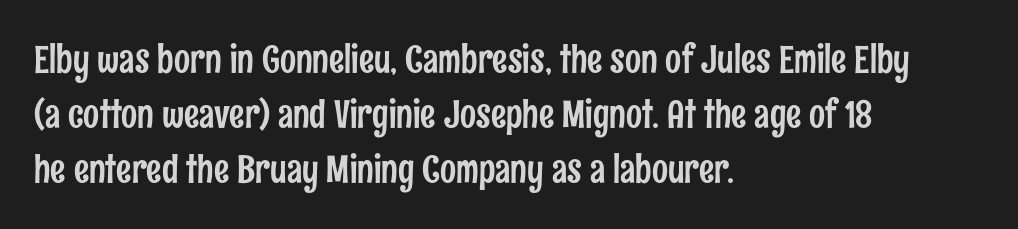
The image shows 38 px condensed sans-serif type, upright; set left-aligned, normal line spacing (1.45x), normal letter spacing, not underlined; low stroke contrast and a medium x-height.
